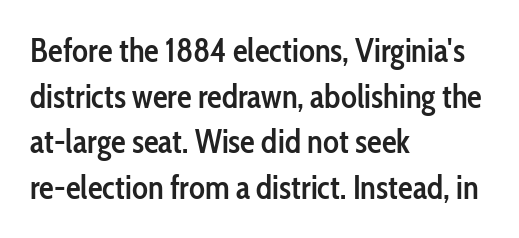
Q: Is the text bold? A: Semi-bold.
Q: Is the text italic (slanted)? A: No, it is upright.
Q: Is the typeface a serif or a sans-serif typeface? A: Sans-serif.
Q: Is the text underlined? A: No.
Q: How is the paragraph aligned? A: Left-aligned.
Q: Is the spacing between letters normal or unusually wide? A: Normal.
Q: Is the spacing between lines tight, normal or loose? A: Normal.
Q: Width (condensed, normal, or wide)? A: Condensed.
Q: Stroke contrast? A: Low.
Q: x-height? A: Medium.
Q: Monospaced? A: No.
